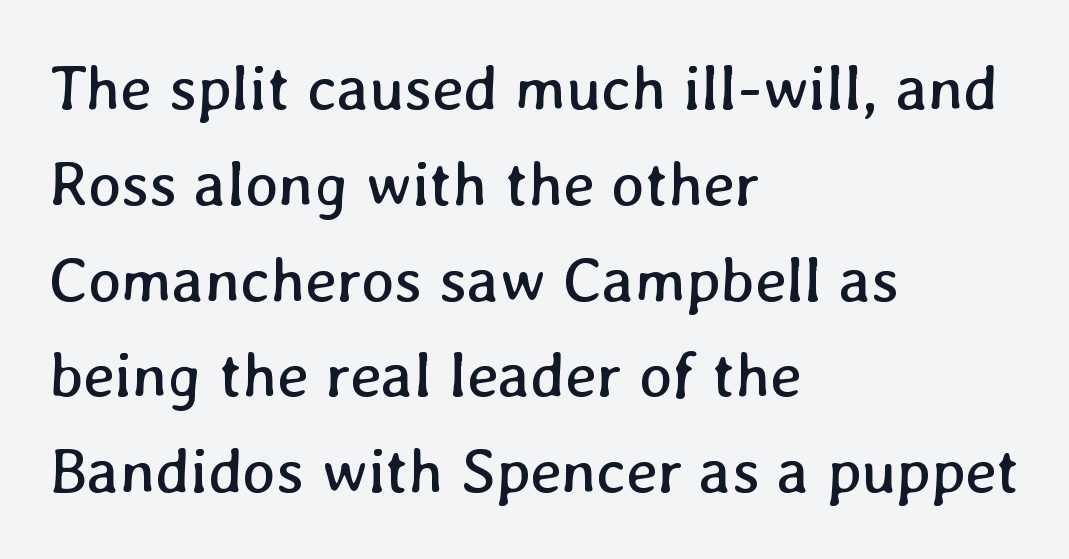
{"bold": "no", "weight": "regular", "width": "normal", "stroke_contrast": "low", "x_height": "medium", "monospaced": "no", "underline": "no", "align": "left", "line_spacing": "normal", "line_spacing_ratio": 1.52, "letter_spacing": "normal", "letter_spacing_em": 0.0, "glyph_px": 63}
